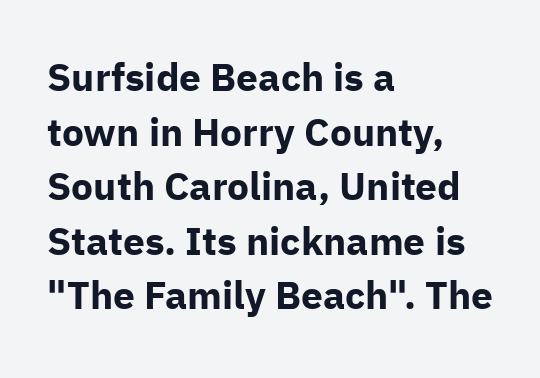
Q: Is the text bold? A: Yes.
Q: Is the text italic (slanted)? A: No, it is upright.
Q: Is the typeface a serif or a sans-serif typeface? A: Sans-serif.
Q: Is the text underlined? A: No.
Q: How is the paragraph aligned? A: Left-aligned.
Q: Is the spacing between letters normal or unusually wide? A: Normal.
Q: Is the spacing between lines tight, normal or loose? A: Normal.
Q: Width (condensed, normal, or wide)? A: Normal.
Q: Stroke contrast? A: Low.
Q: x-height? A: Medium.
Q: Monospaced? A: No.
